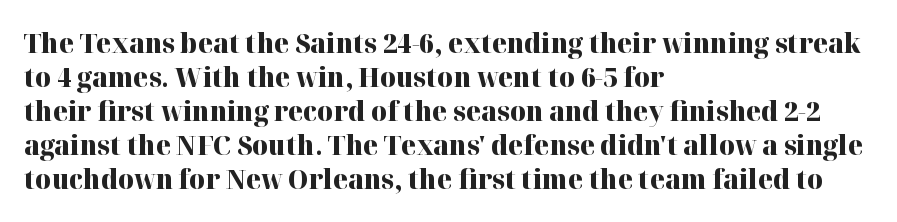
Does the weight exceed regular? Yes, all the way to bold. Short note: letters normally spaced. The space beneath each line is pristine and unruled. The typesetter chose a ragged-right arrangement here. Posture: vertical. The passage shown stacks its lines at a standard gap.
